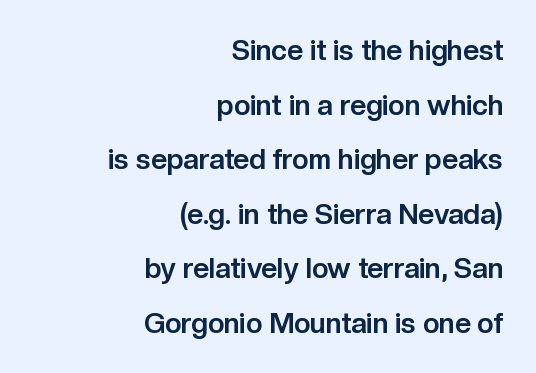
These lines are set flush right with a ragged left edge. Looks like regular typesetting: each glyph gets only the width it needs. Interline gaps are noticeably wide in this sample. These lines keep a tight, regular rhythm from letter to letter. Honestly, there is no underline to notice here at all. Each glyph is drawn with heavy, bold strokes.
